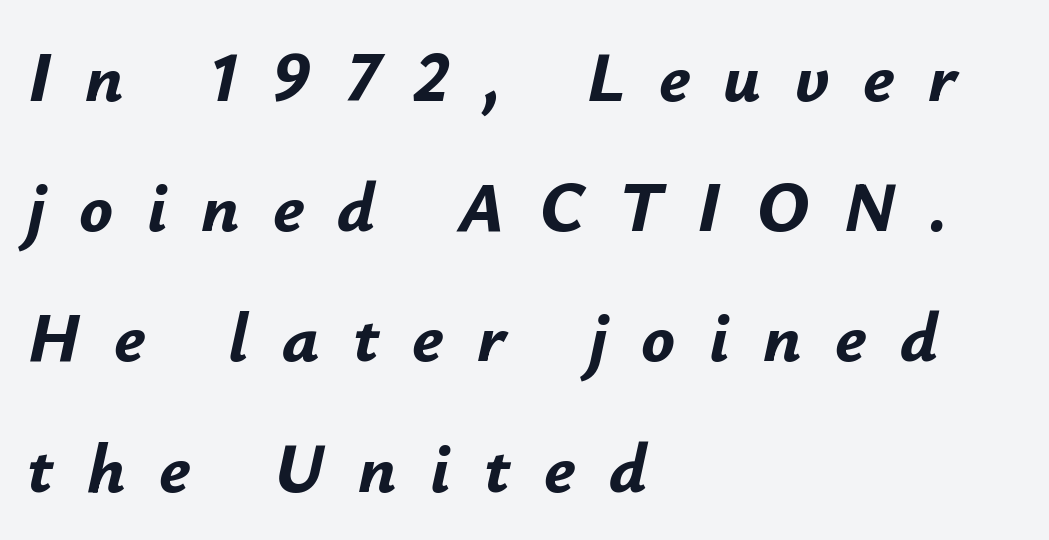
Compared with typical body copy, the letter spacing here is much looser. The rendering uses natural spacing where letterforms have individual widths. Would a proofreader flag this as italicized? Yes. The paragraph shown leans on its left margin.
